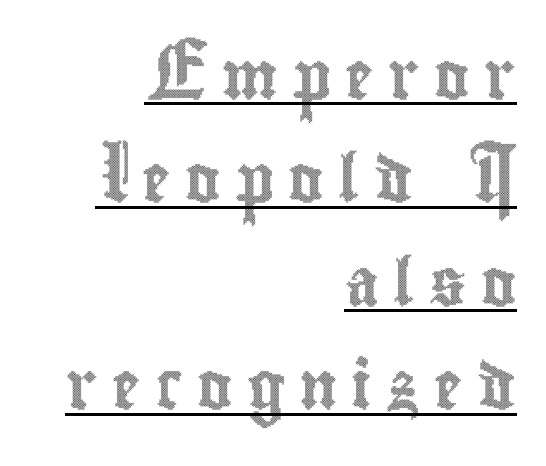
{"italic": "no", "width": "condensed", "x_height": "small", "monospaced": "no", "underline": "yes", "align": "right", "line_spacing": "loose", "line_spacing_ratio": 2.2, "letter_spacing": "wide", "letter_spacing_em": 0.31, "glyph_px": 47}
